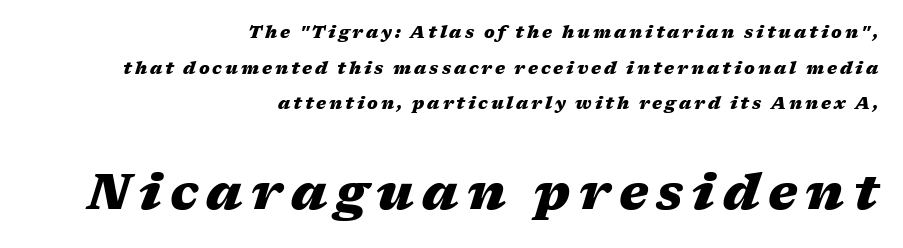
Each letter keeps its own natural width here, so spacing adapts to shape. The designer dialed line spacing up above the default. The baseline area is clear. Weight: bold.
